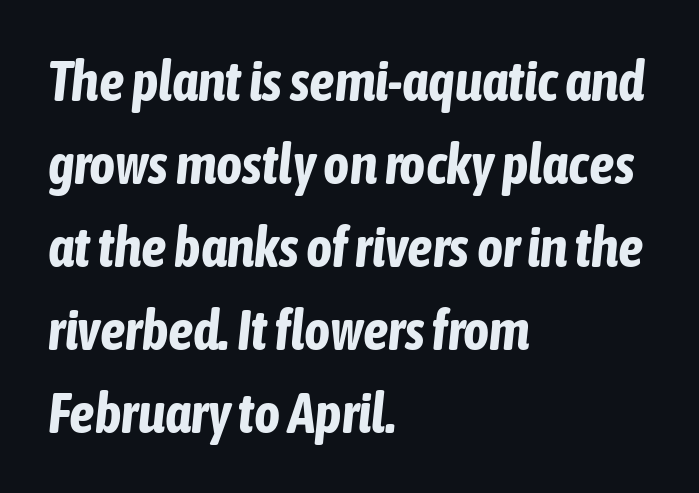
The image shows 56 px bold, condensed type, italic (leaning right); set left-aligned, normal line spacing (1.48x), normal letter spacing, not underlined; low stroke contrast and a medium x-height.
